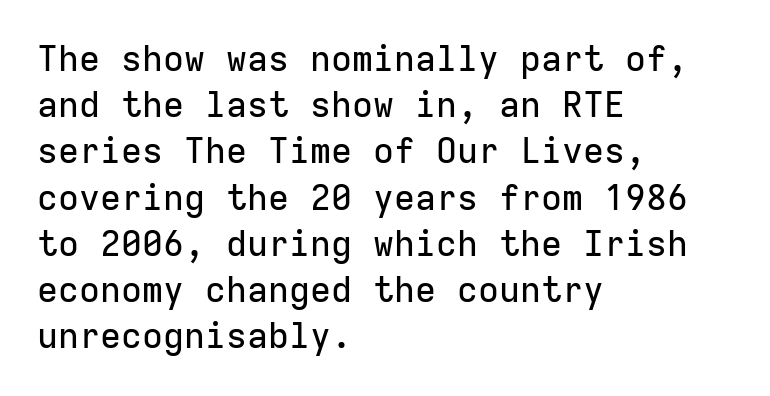
Q: Is the text italic (slanted)? A: No, it is upright.
Q: Is the typeface a serif or a sans-serif typeface? A: Sans-serif.
Q: Is the text underlined? A: No.
Q: How is the paragraph aligned? A: Left-aligned.
Q: Is the spacing between letters normal or unusually wide? A: Normal.
Q: Is the spacing between lines tight, normal or loose? A: Normal.
Q: Width (condensed, normal, or wide)? A: Normal.
Q: Stroke contrast? A: Low.
Q: x-height? A: Medium.
Q: Monospaced? A: Yes.
